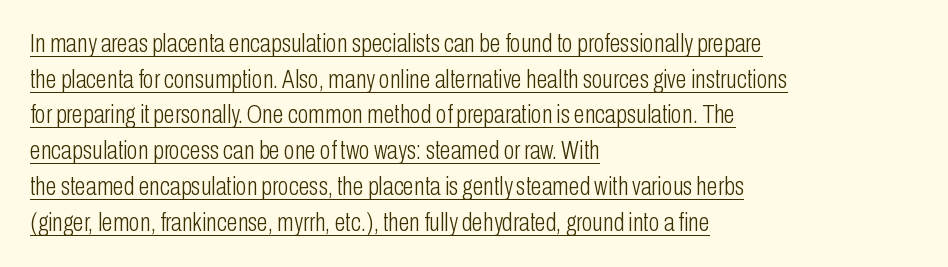
Q: Is the text bold? A: No.
Q: Is the text italic (slanted)? A: No, it is upright.
Q: Is the text underlined? A: Yes.
Q: How is the paragraph aligned? A: Left-aligned.
Q: Is the spacing between letters normal or unusually wide? A: Normal.
Q: Is the spacing between lines tight, normal or loose? A: Normal.
